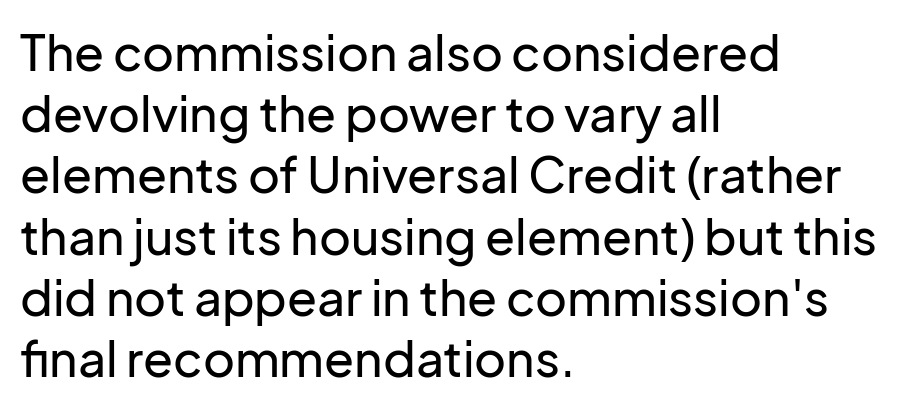
You can tell from the bare stems that sans-serif type was used. The block of text has a typical density, with ordinary space between rows. Honestly, the letter spacing is just normal — you wouldn't notice it. A typesetter would mark this as roman, not italic. The passage shown is typed in a proportional face where columns would drift.
